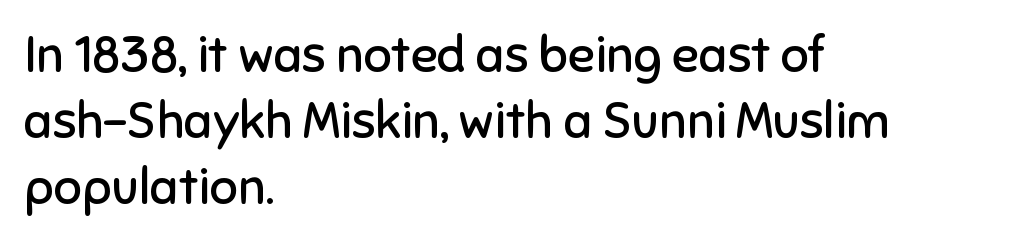
Horizontal alignment here is leftward, the default for most running prose. The strip under each line holds only bare page. Letterform terminals end flat and unadorned throughout the passage. The rendering uses natural spacing where letterforms have individual widths. What's the leading like? Ordinary, nothing unusual.
